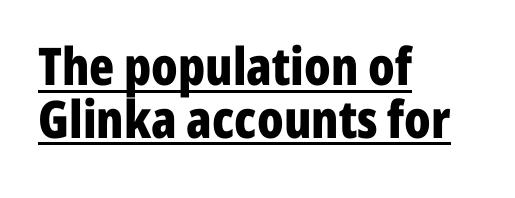
{"serif": "no", "italic": "no", "bold": "yes", "weight": "bold", "width": "condensed", "stroke_contrast": "low", "x_height": "medium", "monospaced": "no", "underline": "yes", "align": "left", "line_spacing": "tight", "line_spacing_ratio": 1.01, "letter_spacing": "normal", "letter_spacing_em": 0.0, "glyph_px": 52}
